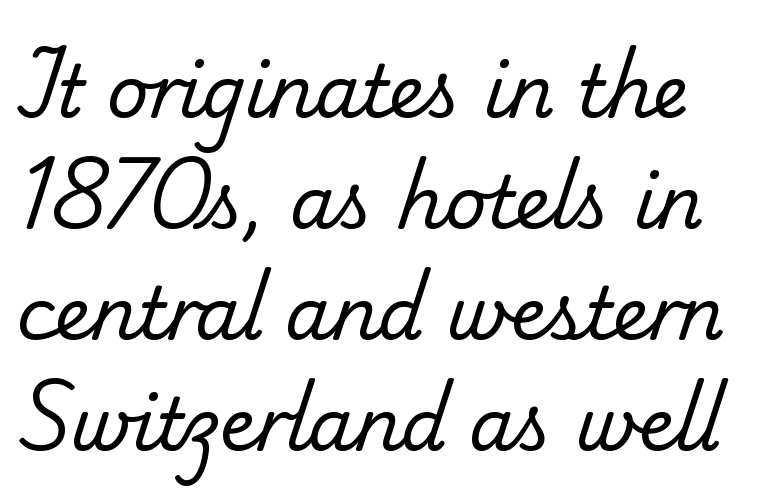
{"serif": "yes", "bold": "no", "weight": "regular", "width": "normal", "stroke_contrast": "low", "x_height": "small", "monospaced": "no", "underline": "no", "line_spacing": "normal", "line_spacing_ratio": 1.54, "letter_spacing": "normal", "letter_spacing_em": 0.0, "glyph_px": 72}
